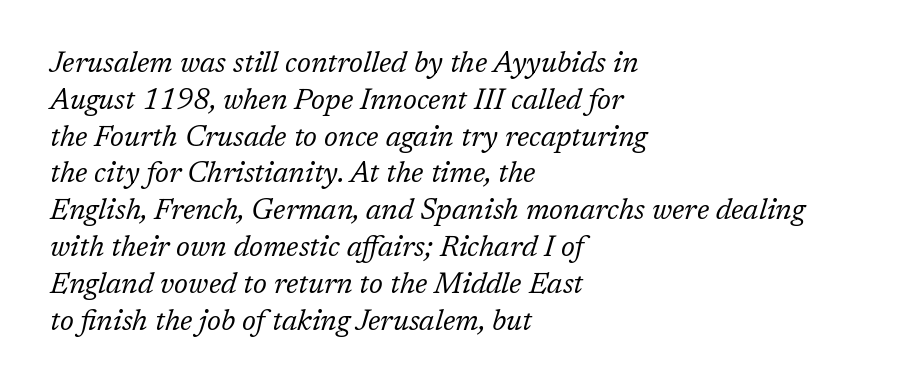
Note the varied advance widths — an 'i' is clearly narrower than an 'm'. Glyph-to-glyph distance matches everyday printed text. In CSS terms this would be text-align: left. Compared with typical paragraphs, the rows here are spaced about the same.
